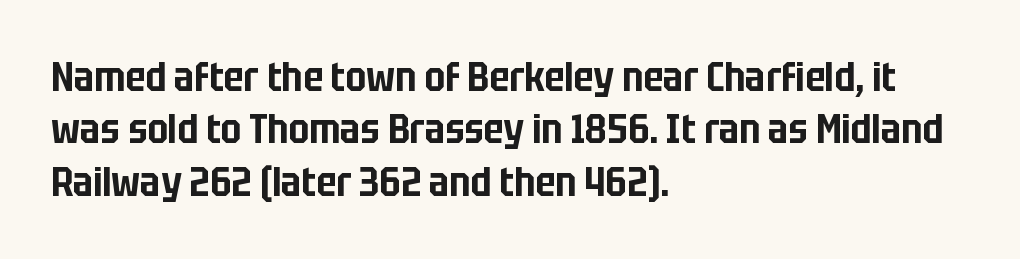
{"serif": "no", "italic": "no", "width": "condensed", "stroke_contrast": "low", "x_height": "large", "monospaced": "no", "underline": "no", "align": "left", "line_spacing": "normal", "line_spacing_ratio": 1.31, "letter_spacing": "normal", "letter_spacing_em": 0.0, "glyph_px": 40}
